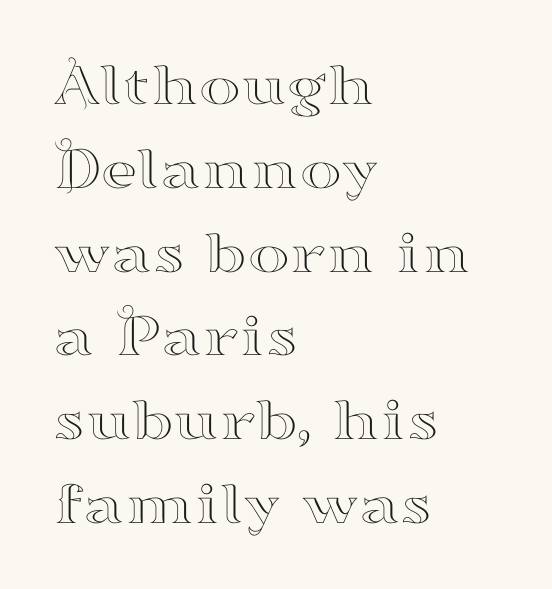
The image shows 63 px wide serif type, upright; set left-aligned, normal line spacing (1.33x), normal letter spacing, not underlined; high stroke contrast and a small x-height.
